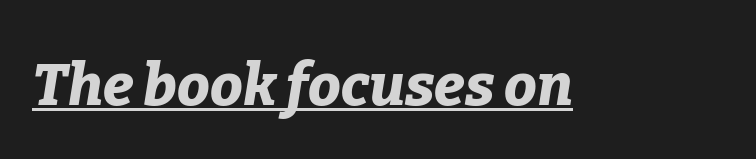
You can tell it's italic because the verticals aren't actually vertical. Strong, thick strokes mark this as bold type. Does a line run under the words? Yes, clearly. Each word holds together tightly as a unit, with standard inter-letter gaps. The face used here is proportionally spaced, like ordinary book or web type.
